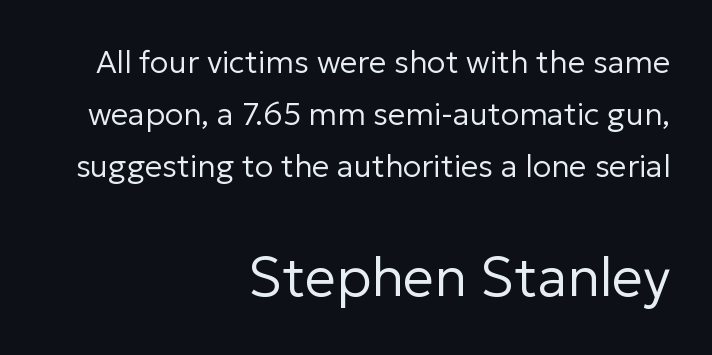
The passage shown has conventional tracking throughout. Each letter keeps its own natural width here, so spacing adapts to shape. No word sits above an underline. The rendering enlarges the type as you move from the upper chunk to the lower.
